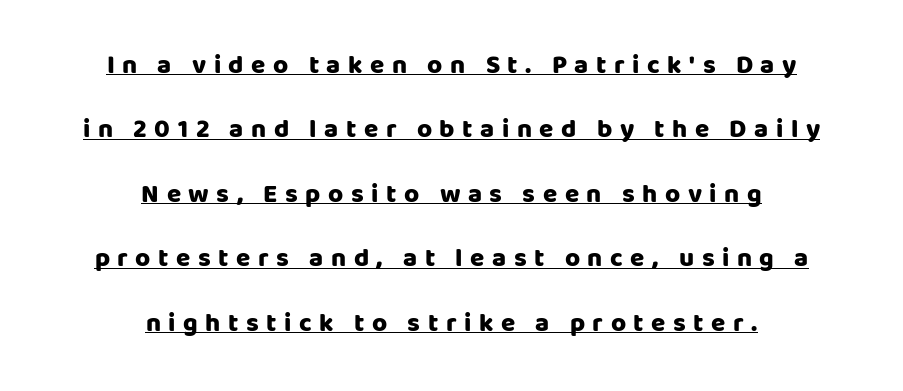
Q: Is the text bold? A: Yes.
Q: Is the text italic (slanted)? A: No, it is upright.
Q: Is the text underlined? A: Yes.
Q: How is the paragraph aligned? A: Centered.
Q: Is the spacing between letters normal or unusually wide? A: Unusually wide.
Q: Is the spacing between lines tight, normal or loose? A: Loose.
